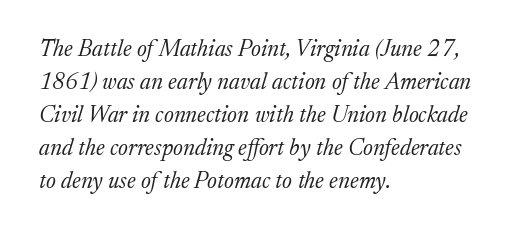
Q: Is the text bold? A: No.
Q: Is the text italic (slanted)? A: Yes, it leans right by about 17 degrees.
Q: Is the text underlined? A: No.
Q: How is the paragraph aligned? A: Left-aligned.
Q: Is the spacing between letters normal or unusually wide? A: Normal.
Q: Is the spacing between lines tight, normal or loose? A: Normal.
